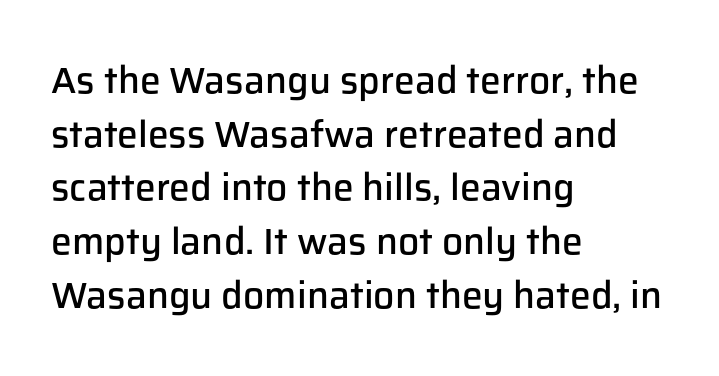
The image shows 37 px semibold sans-serif type, upright; set left-aligned, normal line spacing (1.45x), normal letter spacing, not underlined; low stroke contrast and a medium x-height.
